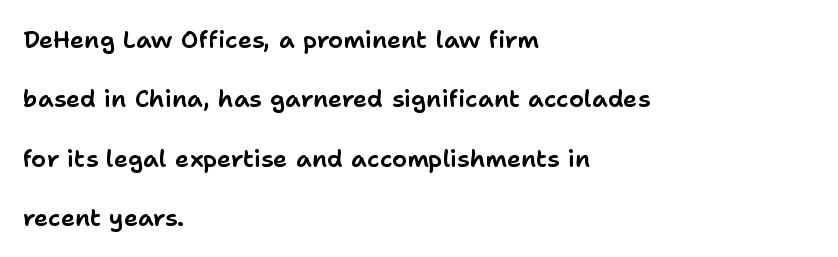
Does extra space separate the letters? No, they use regular spacing. Nope, not italic — everything's standing straight. Where is the straight margin? On the left. Any mark beneath the type? The region is blank. This sample trades compactness for vertical openness between lines.
